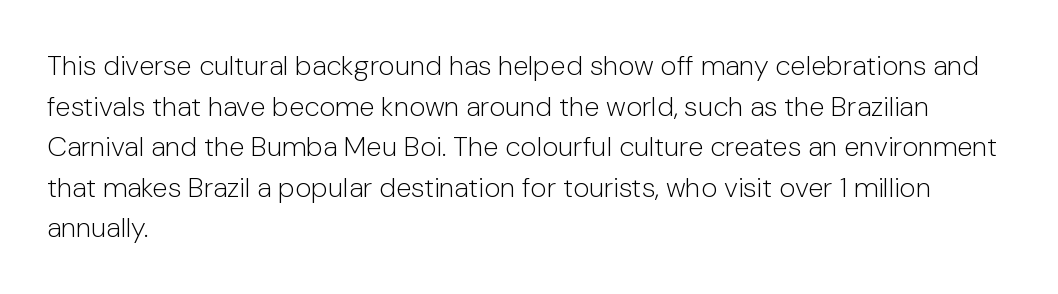
Q: Is the text bold? A: No.
Q: Is the text italic (slanted)? A: No, it is upright.
Q: Is the typeface a serif or a sans-serif typeface? A: Sans-serif.
Q: Is the text underlined? A: No.
Q: How is the paragraph aligned? A: Left-aligned.
Q: Is the spacing between letters normal or unusually wide? A: Normal.
Q: Is the spacing between lines tight, normal or loose? A: Normal.
Q: Width (condensed, normal, or wide)? A: Normal.
Q: Stroke contrast? A: Low.
Q: x-height? A: Medium.
Q: Monospaced? A: No.
